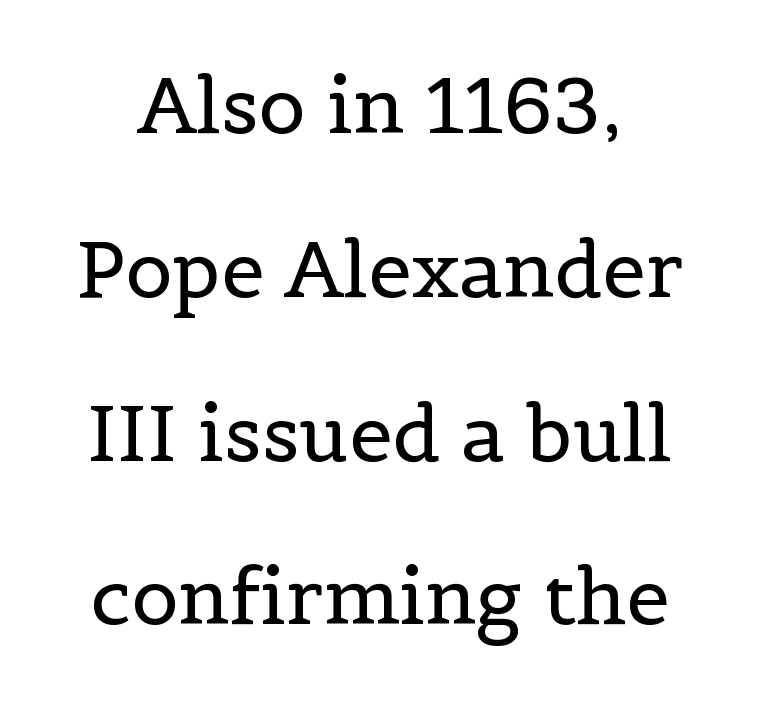
Q: Is the text bold? A: No.
Q: Is the text italic (slanted)? A: No, it is upright.
Q: Is the typeface a serif or a sans-serif typeface? A: Serif.
Q: Is the text underlined? A: No.
Q: Is the spacing between letters normal or unusually wide? A: Normal.
Q: Is the spacing between lines tight, normal or loose? A: Loose.
Q: Width (condensed, normal, or wide)? A: Normal.
Q: x-height? A: Medium.
Q: Monospaced? A: No.
